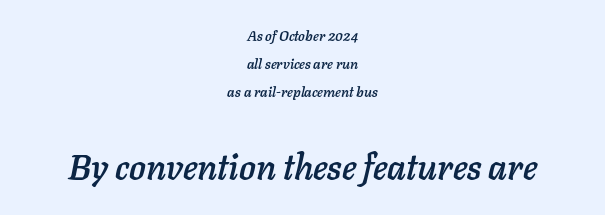
Q: Is the text italic (slanted)? A: Yes, it leans right by about 11 degrees.
Q: Is the text underlined? A: No.
Q: How is the paragraph aligned? A: Centered.
Q: Is the spacing between letters normal or unusually wide? A: Normal.
Q: Is the spacing between lines tight, normal or loose? A: Loose.
Q: Which block of text is set in a larger size, the first (top) or the second (bottom)? A: The second (bottom) one.
Q: Width (condensed, normal, or wide)? A: Normal.
Q: Stroke contrast? A: Low.
Q: x-height? A: Medium.
Q: Monospaced? A: No.
